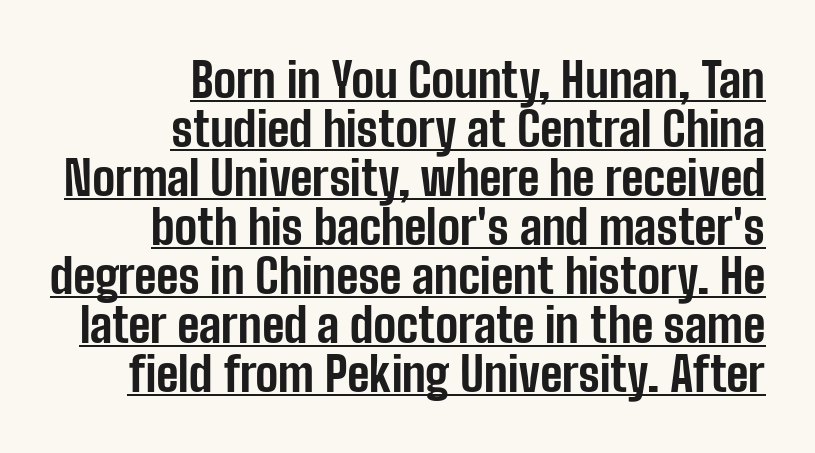
{"serif": "no", "italic": "no", "bold": "yes", "weight": "bold", "width": "condensed", "stroke_contrast": "low", "x_height": "medium", "monospaced": "no", "underline": "yes", "align": "right", "line_spacing": "tight", "line_spacing_ratio": 1.02, "letter_spacing": "normal", "letter_spacing_em": 0.0, "glyph_px": 48}
